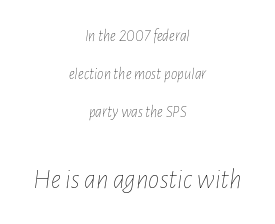
The image shows 28 px thin, condensed type, italic (leaning right); set centered, loose line spacing (2.37x), normal letter spacing, not underlined; the second (bottom) block is 1.75x larger; low stroke contrast and a medium x-height.
